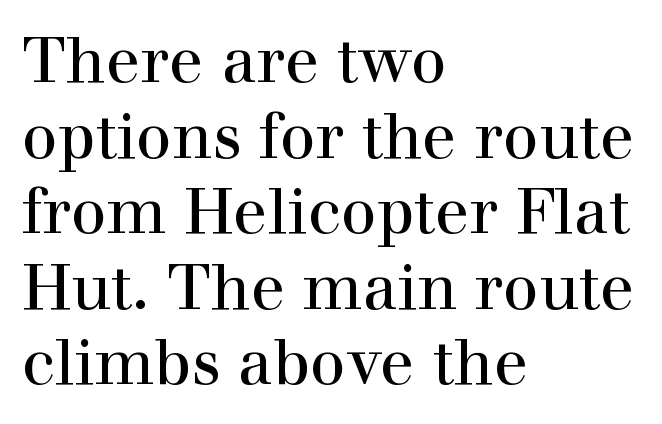
{"serif": "yes", "italic": "no", "width": "normal", "x_height": "medium", "monospaced": "no", "underline": "no", "align": "left", "line_spacing_ratio": 1.2, "letter_spacing": "normal", "letter_spacing_em": 0.0, "glyph_px": 63}
